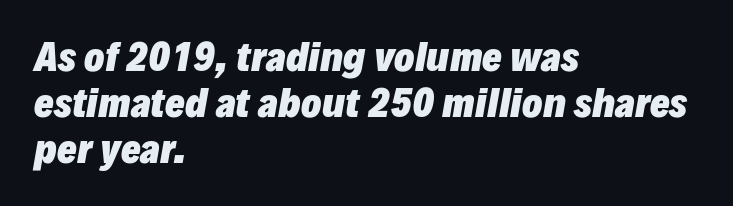
Q: Is the text bold? A: Yes.
Q: Is the text italic (slanted)? A: Yes, it leans right by about 10 degrees.
Q: Is the text underlined? A: No.
Q: How is the paragraph aligned? A: Left-aligned.
Q: Is the spacing between letters normal or unusually wide? A: Normal.
Q: Is the spacing between lines tight, normal or loose? A: Normal.
Q: Width (condensed, normal, or wide)? A: Normal.
Q: Stroke contrast? A: Low.
Q: x-height? A: Medium.
Q: Monospaced? A: No.
